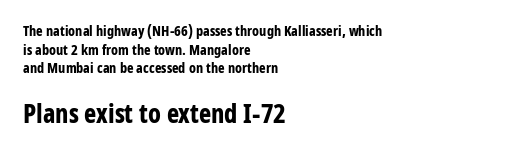
Q: Is the text bold? A: Yes.
Q: Is the text italic (slanted)? A: No, it is upright.
Q: Is the text underlined? A: No.
Q: How is the paragraph aligned? A: Left-aligned.
Q: Is the spacing between letters normal or unusually wide? A: Normal.
Q: Is the spacing between lines tight, normal or loose? A: Normal.
Q: Which block of text is set in a larger size, the first (top) or the second (bottom)? A: The second (bottom) one.
